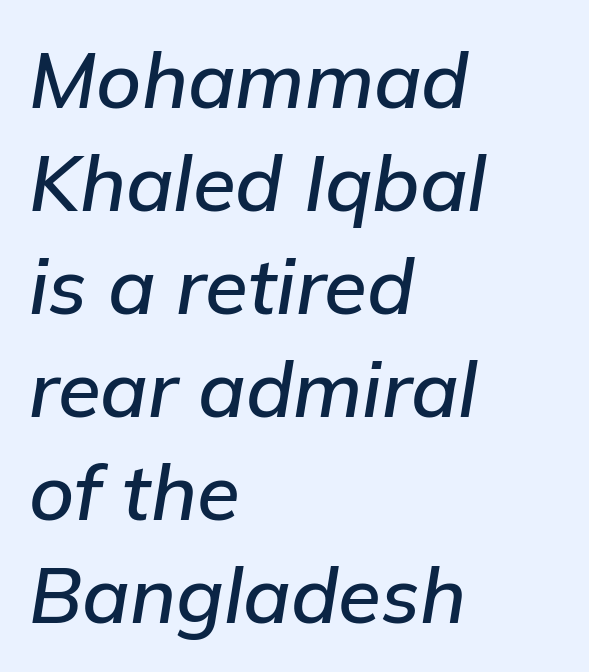
{"italic": "yes", "lean": "right", "slant_degrees": 9, "width": "normal", "stroke_contrast": "low", "x_height": "medium", "monospaced": "no", "underline": "no", "align": "left", "line_spacing": "normal", "line_spacing_ratio": 1.32, "letter_spacing": "normal", "letter_spacing_em": 0.0, "glyph_px": 78}
